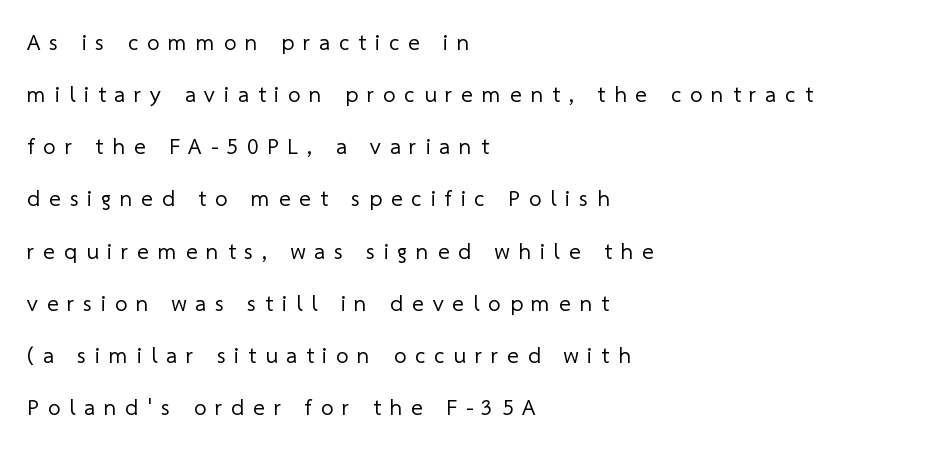
Plain, unruled lines of type. Words appear elongated and porous because spacing is wide. The lines in this sample share a left origin and differ only in where they stop. What's the leading like? Stretched, with rows far apart.
